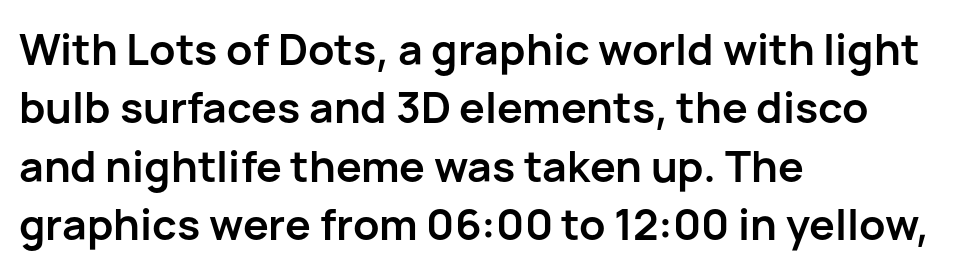
Each letter keeps its own natural width here, so spacing adapts to shape. Typographic density is high because the face is bold. The passage shown is typeset with a sans-serif family. In terms of leading, this rendering sits right in the middle.
